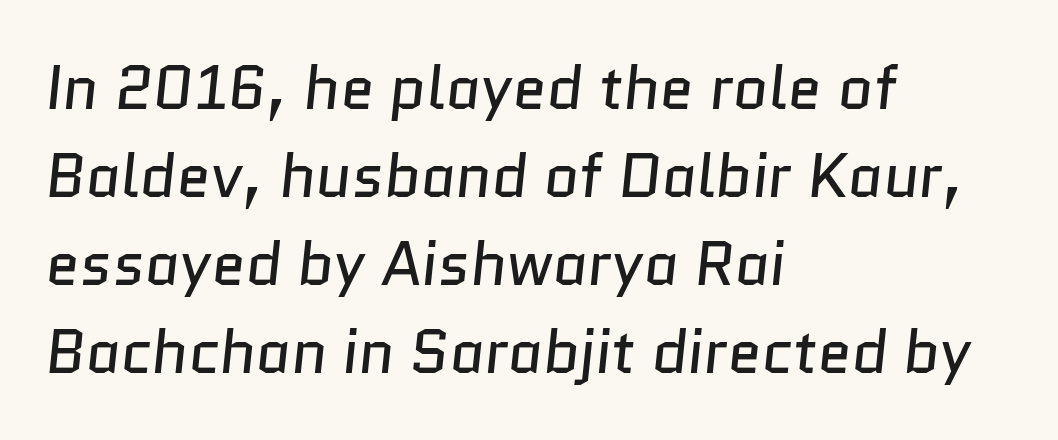
{"serif": "no", "bold": "no", "weight": "regular", "width": "normal", "stroke_contrast": "low", "x_height": "medium", "monospaced": "no", "underline": "no", "align": "left", "line_spacing": "normal", "line_spacing_ratio": 1.44, "letter_spacing": "normal", "letter_spacing_em": 0.0, "glyph_px": 61}
